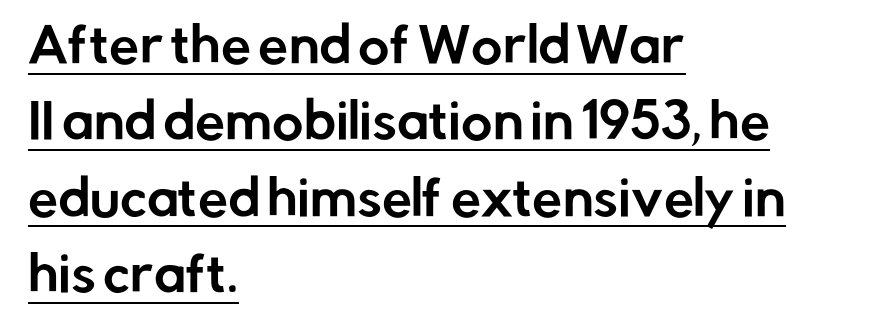
{"serif": "no", "italic": "no", "width": "normal", "stroke_contrast": "low", "x_height": "medium", "monospaced": "no", "underline": "yes", "align": "left", "line_spacing": "normal", "line_spacing_ratio": 1.59, "letter_spacing": "normal", "letter_spacing_em": 0.0, "glyph_px": 48}
